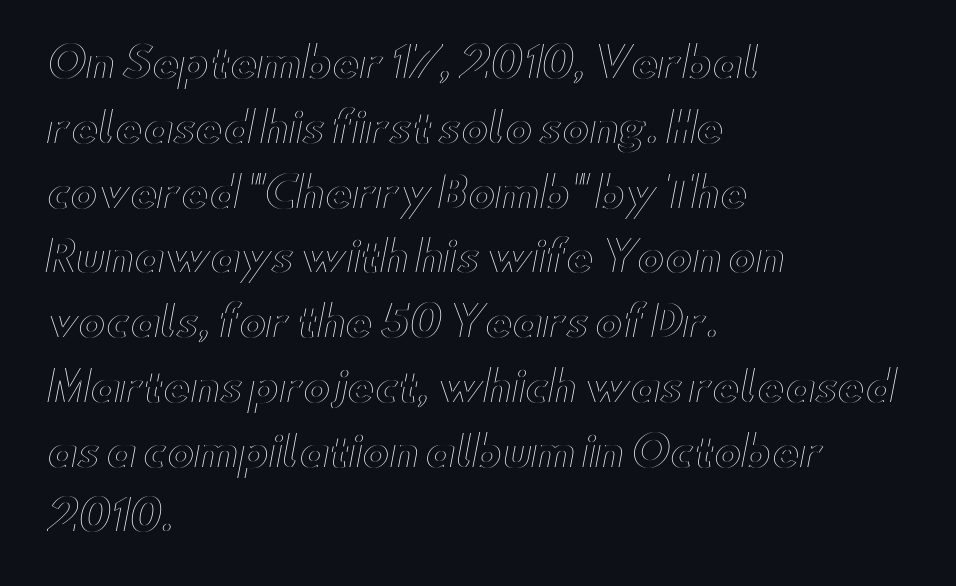
Does extra space separate the letters? No, they use regular spacing. Looks like regular typesetting: each glyph gets only the width it needs. Compared with typical paragraphs, the rows here are spaced about the same. Each line starts at the same left margin while the right side varies.
